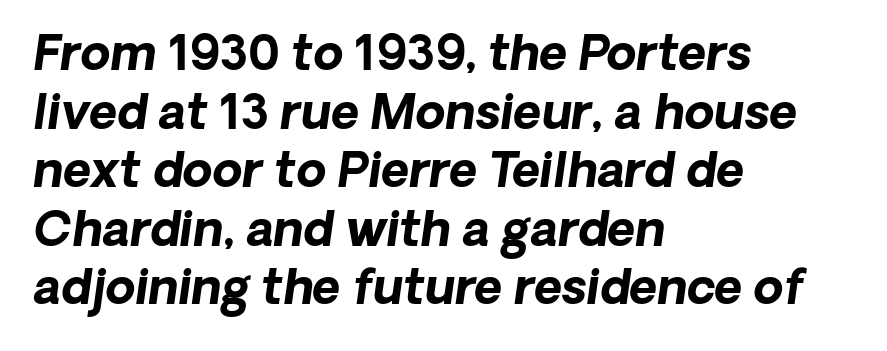
The image shows 48 px bold type, italic (leaning right); set left-aligned, line spacing 1.22x, normal letter spacing, not underlined; low stroke contrast and a medium x-height.
